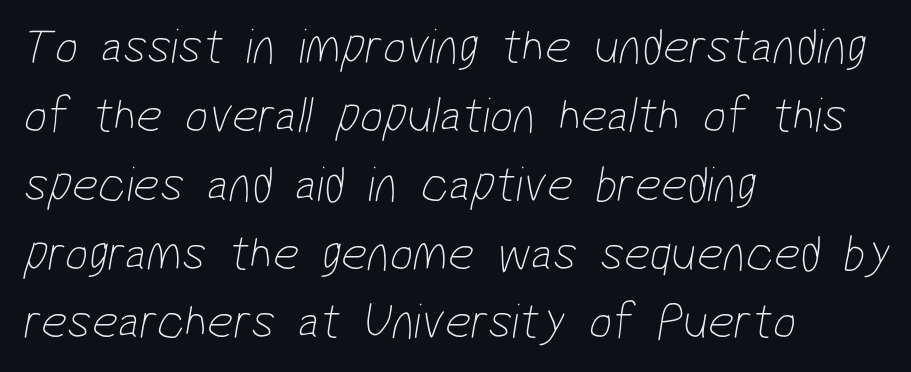
{"serif": "no", "bold": "no", "weight": "thin", "width": "condensed", "stroke_contrast": "low", "x_height": "medium", "monospaced": "no", "underline": "no", "align": "left", "line_spacing": "normal", "line_spacing_ratio": 1.35, "letter_spacing": "normal", "letter_spacing_em": 0.0, "glyph_px": 51}
